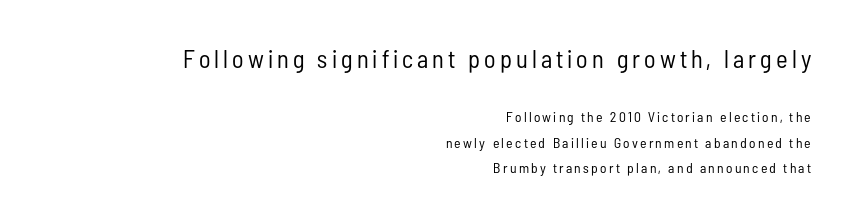
Every row of glyphs terminates at an identical x-position on the right. This is the regular roman posture of the typeface. No chunkiness to these letters — they're not bold. The baseline area is clear.
